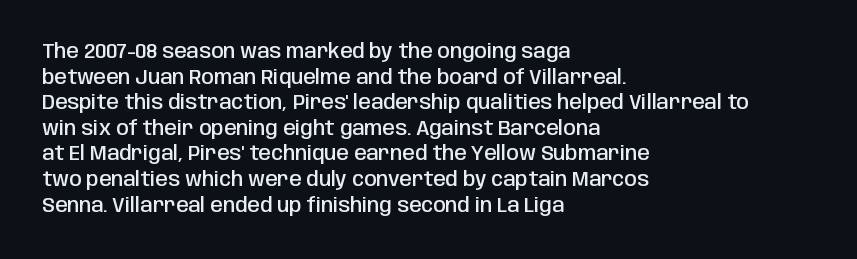
{"italic": "no", "bold": "semi", "underline": "no", "align": "left", "line_spacing": "normal", "line_spacing_ratio": 1.28, "letter_spacing": "normal", "letter_spacing_em": 0.0, "glyph_px": 20}
